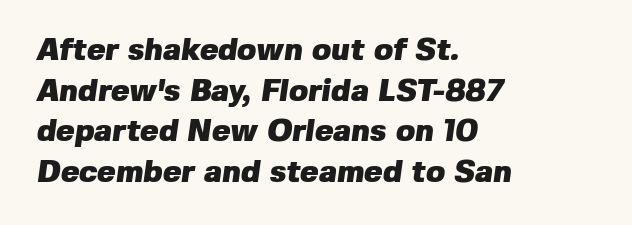
Q: Is the text bold? A: Yes.
Q: Is the typeface a serif or a sans-serif typeface? A: Sans-serif.
Q: Is the text underlined? A: No.
Q: How is the paragraph aligned? A: Left-aligned.
Q: Is the spacing between letters normal or unusually wide? A: Normal.
Q: Is the spacing between lines tight, normal or loose? A: Normal.
Q: Width (condensed, normal, or wide)? A: Normal.
Q: Stroke contrast? A: Low.
Q: x-height? A: Medium.
Q: Monospaced? A: No.
